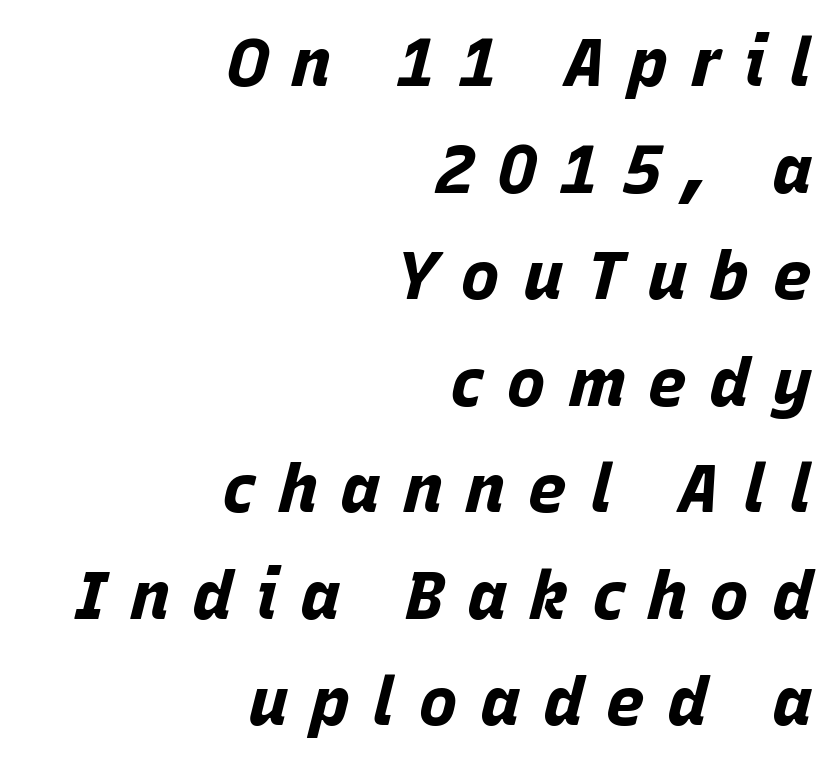
The leading is moderate, giving the passage an even texture. Set as a true bold cut, around the 700 mark. Character widths vary here, with narrow letters taking less room than wide ones. Caption: multi-line text, flush right, ragged left.
